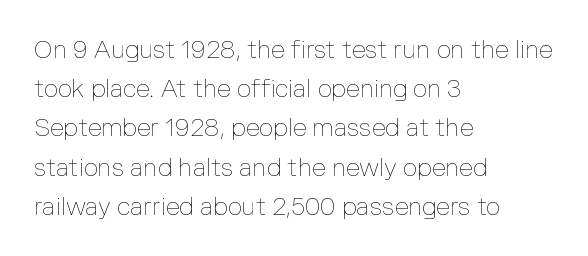
{"italic": "no", "bold": "no", "underline": "no", "align": "left", "line_spacing": "normal", "line_spacing_ratio": 1.57, "letter_spacing": "normal", "letter_spacing_em": 0.0, "glyph_px": 25}
